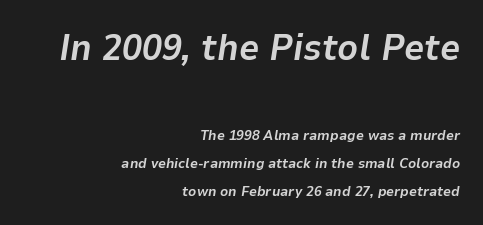
{"italic": "yes", "lean": "right", "slant_degrees": 9, "bold": "yes", "weight": "bold", "width": "normal", "stroke_contrast": "low", "x_height": "medium", "monospaced": "no", "underline": "no", "align": "right", "line_spacing": "loose", "line_spacing_ratio": 2.02, "letter_spacing": "normal", "letter_spacing_em": 0.0, "larger_block": "first", "size_ratio": 2.57, "glyph_px": 36}
